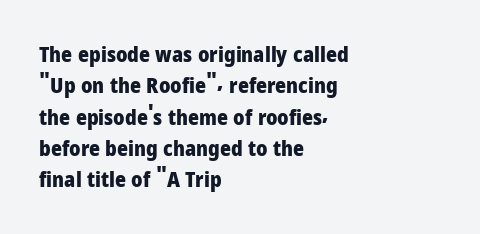
The passage shown is emphatically bold. The specimen reads as upright at a glance. Alignment: flush left. What stands out about the letter spacing? Nothing — it is the standard amount. The block of text has a typical density, with ordinary space between rows. The words here are not underlined.
